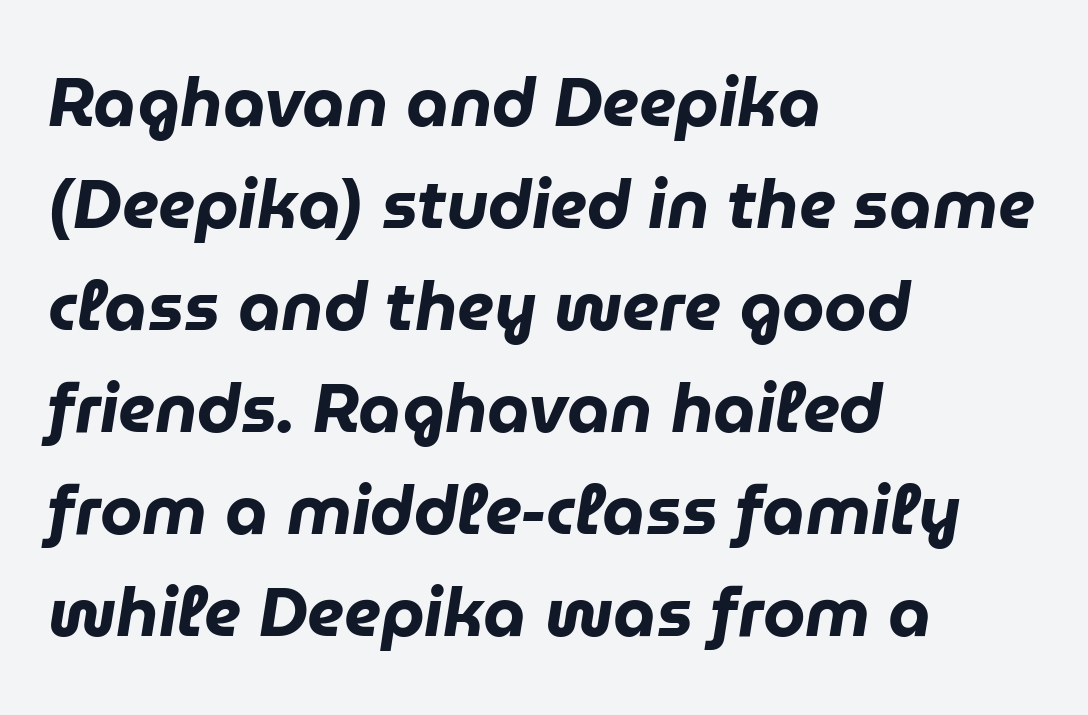
{"italic": "yes", "lean": "right", "slant_degrees": 9, "bold": "yes", "weight": "heavy", "width": "normal", "stroke_contrast": "low", "x_height": "medium", "monospaced": "no", "underline": "no", "align": "left", "line_spacing": "normal", "line_spacing_ratio": 1.5, "letter_spacing": "normal", "letter_spacing_em": 0.0, "glyph_px": 68}
